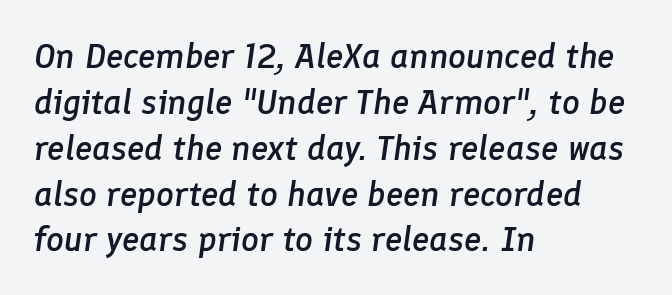
Q: Is the text bold? A: Semi-bold.
Q: Is the text italic (slanted)? A: Yes, it leans right by about 8 degrees.
Q: Is the text underlined? A: No.
Q: How is the paragraph aligned? A: Left-aligned.
Q: Is the spacing between letters normal or unusually wide? A: Normal.
Q: Is the spacing between lines tight, normal or loose? A: Normal.
Q: Width (condensed, normal, or wide)? A: Normal.
Q: Stroke contrast? A: Low.
Q: x-height? A: Medium.
Q: Monospaced? A: No.
